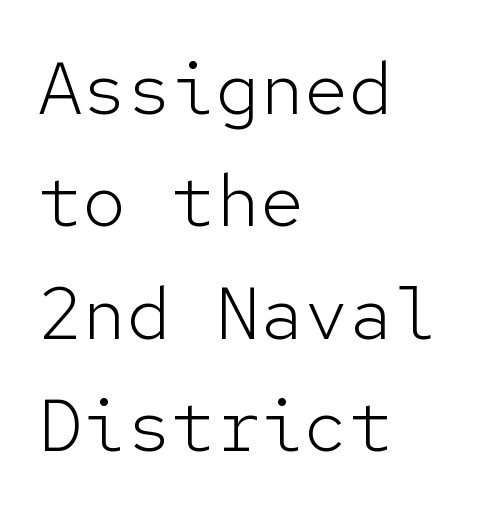
Q: Is the text bold? A: No.
Q: Is the text italic (slanted)? A: No, it is upright.
Q: Is the typeface a serif or a sans-serif typeface? A: Sans-serif.
Q: Is the text underlined? A: No.
Q: How is the paragraph aligned? A: Left-aligned.
Q: Is the spacing between letters normal or unusually wide? A: Normal.
Q: Is the spacing between lines tight, normal or loose? A: Normal.
Q: Width (condensed, normal, or wide)? A: Normal.
Q: Stroke contrast? A: Low.
Q: x-height? A: Medium.
Q: Monospaced? A: Yes.
